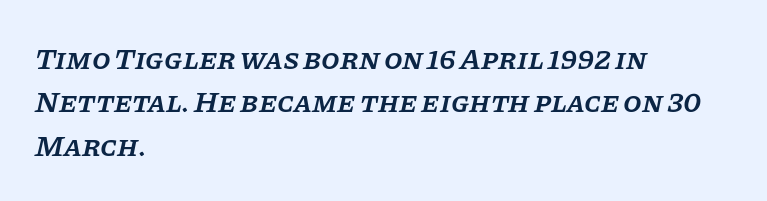
Q: Is the text bold? A: Semi-bold.
Q: Is the text italic (slanted)? A: Yes, it leans right by about 11 degrees.
Q: Is the typeface a serif or a sans-serif typeface? A: Serif.
Q: Is the text underlined? A: No.
Q: How is the paragraph aligned? A: Left-aligned.
Q: Is the spacing between letters normal or unusually wide? A: Normal.
Q: Is the spacing between lines tight, normal or loose? A: Normal.
Q: Width (condensed, normal, or wide)? A: Normal.
Q: Stroke contrast? A: Low.
Q: x-height? A: Large.
Q: Monospaced? A: No.
